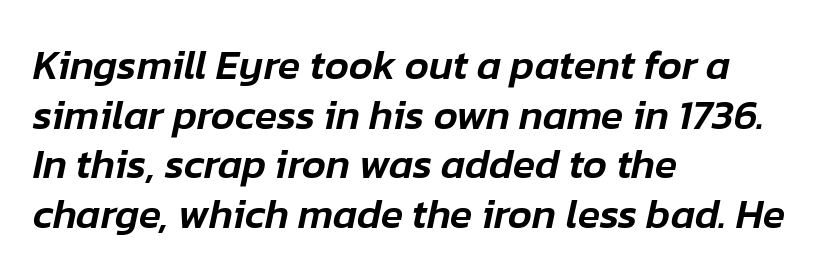
Q: Is the text italic (slanted)? A: Yes, it leans right by about 12 degrees.
Q: Is the text underlined? A: No.
Q: How is the paragraph aligned? A: Left-aligned.
Q: Is the spacing between letters normal or unusually wide? A: Normal.
Q: Width (condensed, normal, or wide)? A: Normal.
Q: Stroke contrast? A: Low.
Q: x-height? A: Medium.
Q: Monospaced? A: No.
